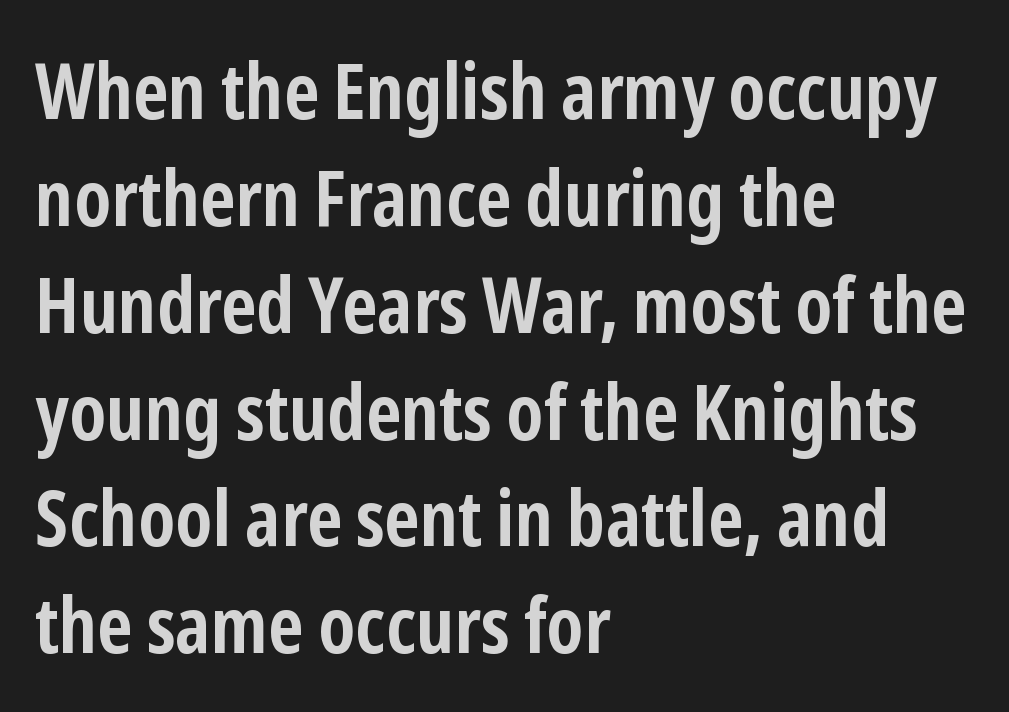
{"serif": "no", "italic": "no", "bold": "yes", "weight": "semibold", "width": "condensed", "stroke_contrast": "low", "x_height": "medium", "monospaced": "no", "underline": "no", "align": "left", "line_spacing": "normal", "line_spacing_ratio": 1.37, "letter_spacing": "normal", "letter_spacing_em": 0.0, "glyph_px": 78}
